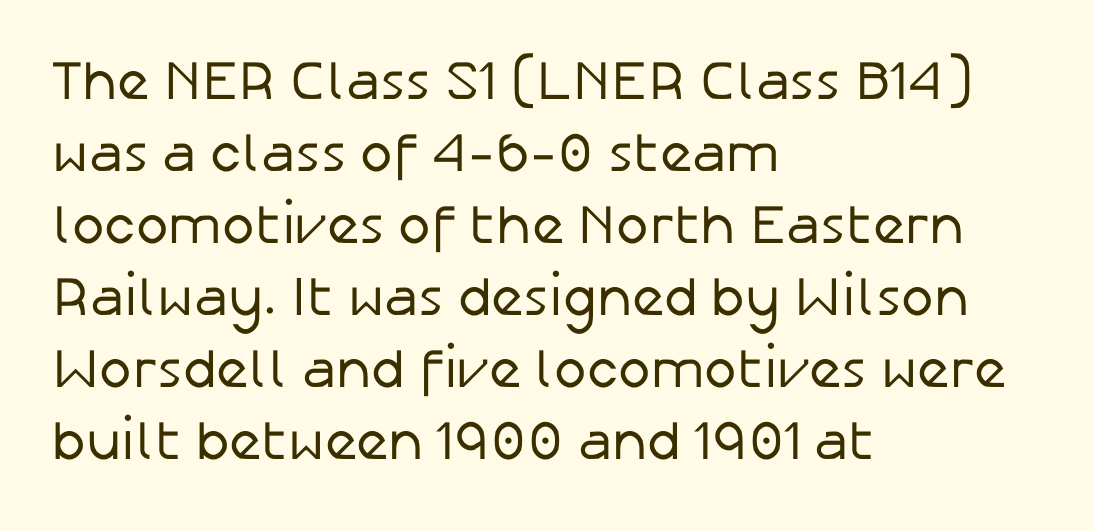
{"serif": "no", "italic": "no", "bold": "no", "weight": "regular", "width": "normal", "stroke_contrast": "low", "x_height": "medium", "monospaced": "no", "underline": "no", "align": "left", "line_spacing": "normal", "line_spacing_ratio": 1.31, "letter_spacing": "normal", "letter_spacing_em": 0.0, "glyph_px": 55}
